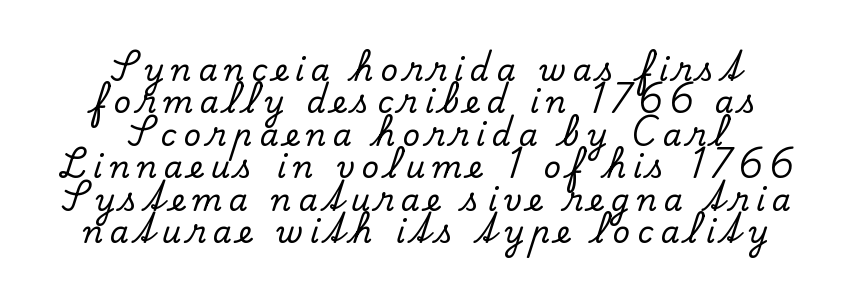
Words appear elongated and porous because spacing is wide. Words float on clear page, feet unadorned. The block of text is dense from top to bottom, with scant space between rows. Character widths vary here, with narrow letters taking less room than wide ones.
